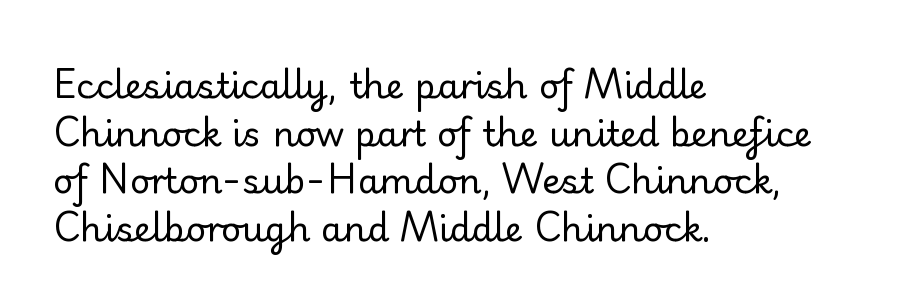
Q: Is the text bold? A: No.
Q: Is the text italic (slanted)? A: No, it is upright.
Q: Is the typeface a serif or a sans-serif typeface? A: Sans-serif.
Q: Is the text underlined? A: No.
Q: How is the paragraph aligned? A: Left-aligned.
Q: Is the spacing between letters normal or unusually wide? A: Normal.
Q: Is the spacing between lines tight, normal or loose? A: Normal.
Q: Width (condensed, normal, or wide)? A: Normal.
Q: Stroke contrast? A: Low.
Q: x-height? A: Small.
Q: Monospaced? A: No.
